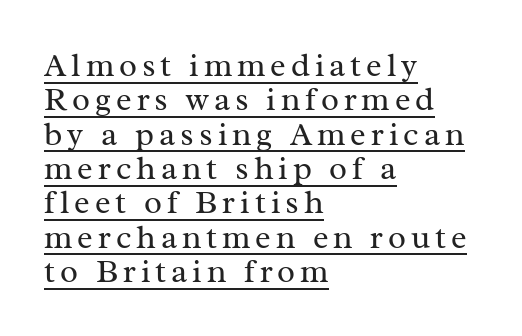
The paragraph has a hard left edge and a soft right edge. Serifs: yes, visible at the terminals of the letterforms. Glance below the letters and you will spot a drawn line. The typesetting does not lean heavy: it is not bold.
